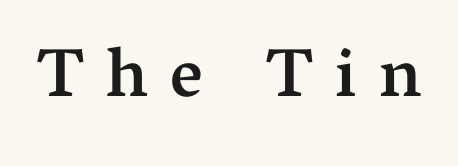
{"serif": "yes", "italic": "no", "bold": "semi", "weight": "semibold", "width": "normal", "stroke_contrast": "medium", "x_height": "medium", "monospaced": "no", "underline": "no", "letter_spacing": "wide", "letter_spacing_em": 0.32, "glyph_px": 69}
